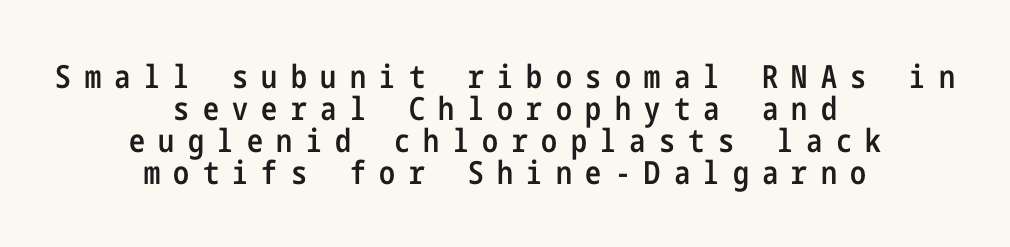
Q: Is the text bold? A: Semi-bold.
Q: Is the text italic (slanted)? A: No, it is upright.
Q: Is the typeface a serif or a sans-serif typeface? A: Sans-serif.
Q: Is the text underlined? A: No.
Q: How is the paragraph aligned? A: Centered.
Q: Is the spacing between letters normal or unusually wide? A: Unusually wide.
Q: Is the spacing between lines tight, normal or loose? A: Tight.
Q: Width (condensed, normal, or wide)? A: Condensed.
Q: Stroke contrast? A: Low.
Q: x-height? A: Medium.
